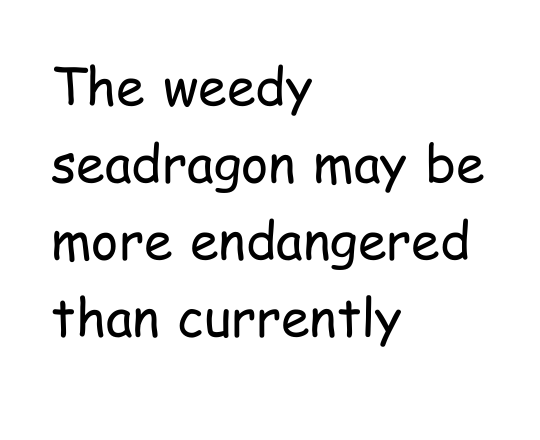
Does the type have serifs? No, each stem ends abruptly. The text block is weighted toward the left margin, trailing off unevenly rightward. Vertical stems look standard width or narrower in stroke. The strip under each line holds only bare page.
